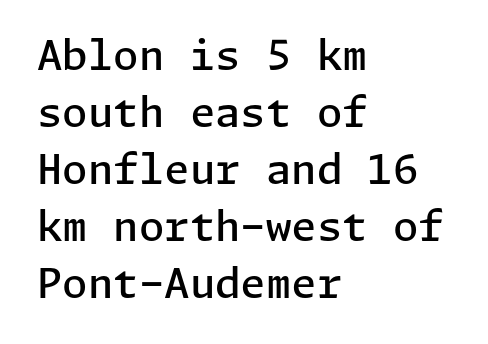
{"serif": "no", "italic": "no", "bold": "semi", "weight": "semibold", "width": "normal", "stroke_contrast": "low", "x_height": "medium", "underline": "no", "align": "left", "line_spacing": "normal", "line_spacing_ratio": 1.39, "letter_spacing": "normal", "letter_spacing_em": 0.0, "glyph_px": 41}
